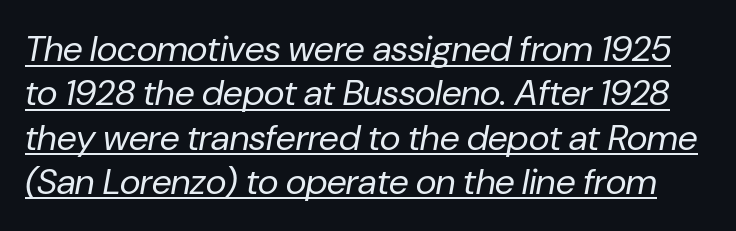
Do the characters align in a grid? No, the font is proportional. This rendering features underlined lettering. Bold? No — there's no thickening of the strokes. Slanted lettering throughout. Tracking here is standard; glyphs follow each other at the usual distance.
